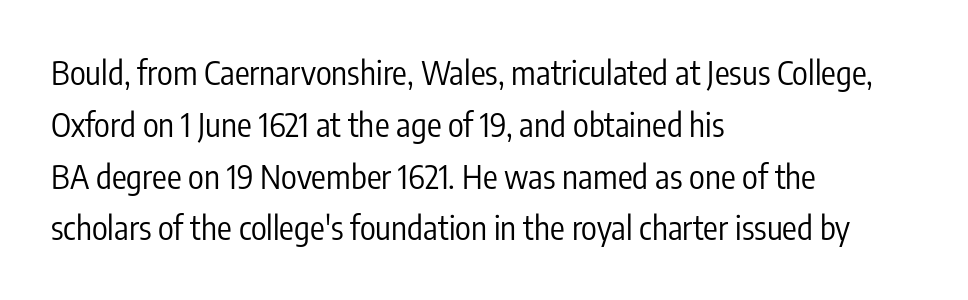
The image shows 33 px regular-weight, condensed sans-serif type, upright; set left-aligned, normal line spacing (1.57x), normal letter spacing, not underlined; low stroke contrast and a medium x-height.
